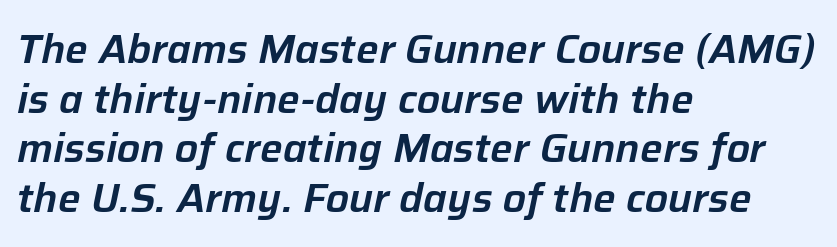
Q: Is the text italic (slanted)? A: Yes, it leans right by about 12 degrees.
Q: Is the text underlined? A: No.
Q: How is the paragraph aligned? A: Left-aligned.
Q: Is the spacing between letters normal or unusually wide? A: Normal.
Q: Width (condensed, normal, or wide)? A: Normal.
Q: Stroke contrast? A: Low.
Q: x-height? A: Medium.
Q: Monospaced? A: No.
